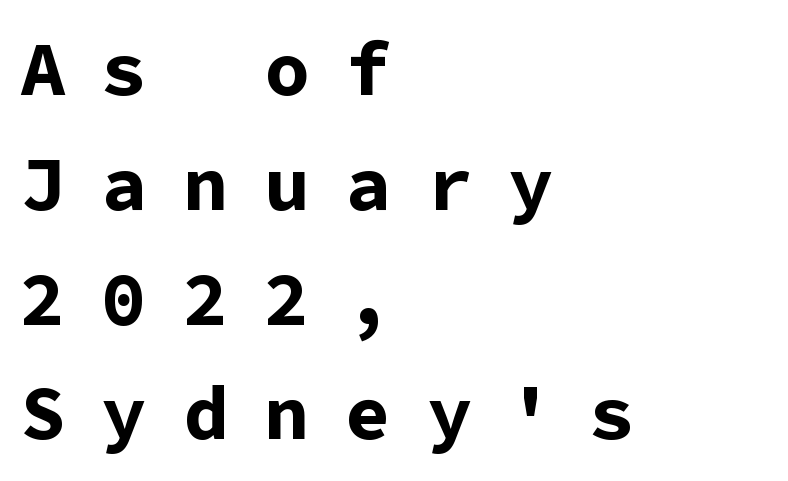
The image shows 76 px bold sans-serif type, upright, monospaced; set left-aligned, normal line spacing (1.51x), unusually wide letter spacing (+0.47 em), not underlined; low stroke contrast and a medium x-height.
